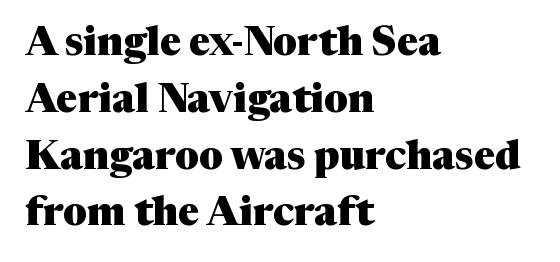
{"serif": "yes", "italic": "no", "bold": "yes", "weight": "heavy", "width": "normal", "stroke_contrast": "medium", "x_height": "medium", "monospaced": "no", "underline": "no", "align": "left", "line_spacing": "normal", "line_spacing_ratio": 1.42, "letter_spacing": "normal", "letter_spacing_em": 0.0, "glyph_px": 40}
